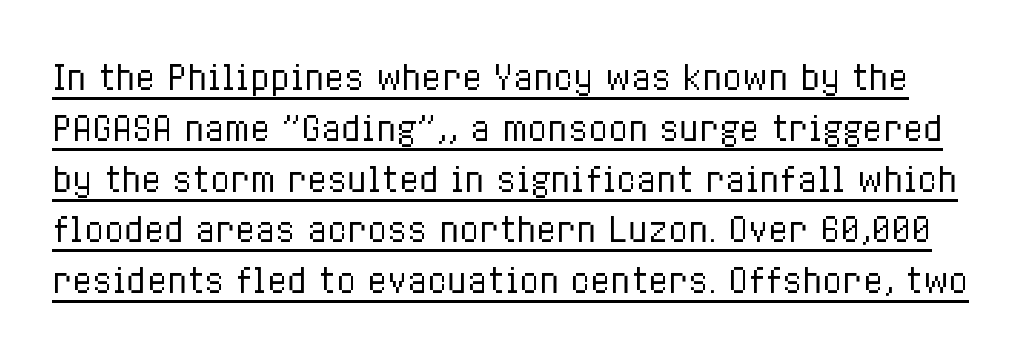
Weight: in the light-to-regular range. The lettering is marked with a stroke running underneath it. The designer left line spacing at the default. Varying glyph widths throughout — classic text-font behaviour. Observe the ordinary spacing: letters are neighbours, not strangers.
